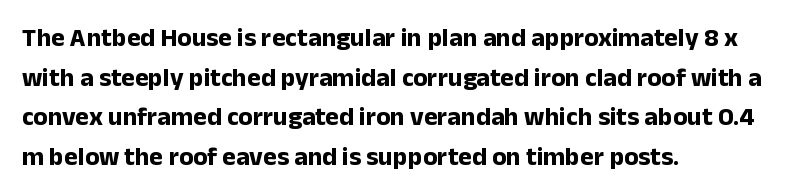
Q: Is the text bold? A: Yes.
Q: Is the text italic (slanted)? A: No, it is upright.
Q: Is the text underlined? A: No.
Q: How is the paragraph aligned? A: Left-aligned.
Q: Is the spacing between letters normal or unusually wide? A: Normal.
Q: Is the spacing between lines tight, normal or loose? A: Normal.
